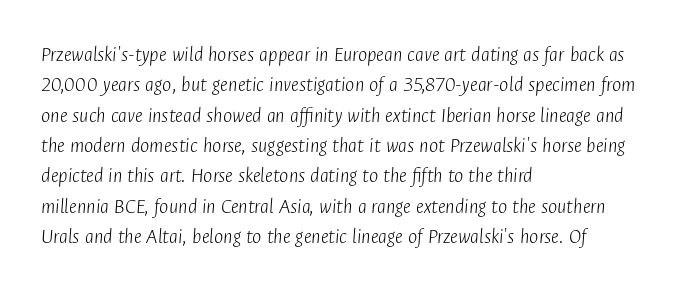
Short and long lines alike share a common starting point at left. Stroke mass is kept to a normal reading level or below. The rendering applies a slant to the glyphs. These lines keep a tight, regular rhythm from letter to letter. Descenders are the only things crossing below the line.
